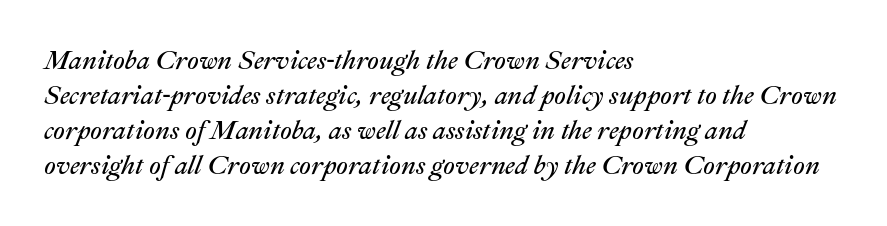
The image shows 26 px text type, italic (leaning right); set left-aligned, normal line spacing (1.34x), normal letter spacing, not underlined.
